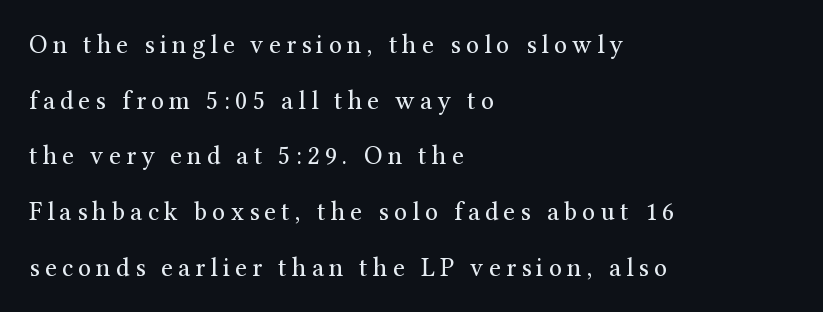
Q: Is the text bold? A: No.
Q: Is the text italic (slanted)? A: No, it is upright.
Q: Is the text underlined? A: No.
Q: How is the paragraph aligned? A: Left-aligned.
Q: Is the spacing between letters normal or unusually wide? A: Unusually wide.
Q: Is the spacing between lines tight, normal or loose? A: Loose.
